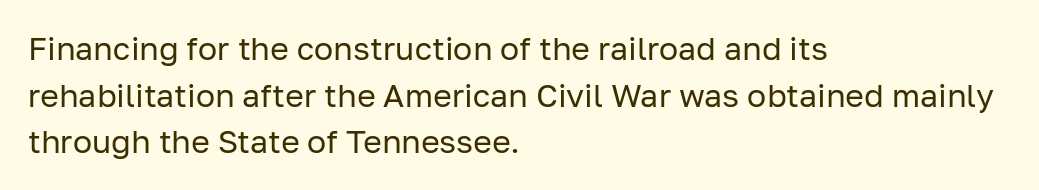
{"serif": "no", "italic": "no", "bold": "no", "weight": "regular", "width": "normal", "stroke_contrast": "low", "x_height": "medium", "monospaced": "no", "underline": "no", "align": "left", "line_spacing": "normal", "line_spacing_ratio": 1.46, "letter_spacing": "normal", "letter_spacing_em": 0.0, "glyph_px": 32}
